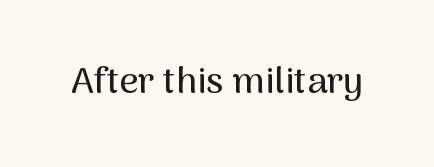
Q: Is the text italic (slanted)? A: No, it is upright.
Q: Is the typeface a serif or a sans-serif typeface? A: Sans-serif.
Q: Is the text underlined? A: No.
Q: Is the spacing between letters normal or unusually wide? A: Normal.
Q: Width (condensed, normal, or wide)? A: Normal.
Q: Stroke contrast? A: Medium.
Q: x-height? A: Medium.
Q: Monospaced? A: No.
